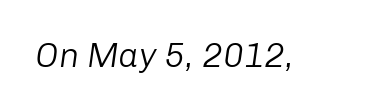
The image shows 34 px light type, italic (leaning right); set normal letter spacing, not underlined; low stroke contrast and a medium x-height.
